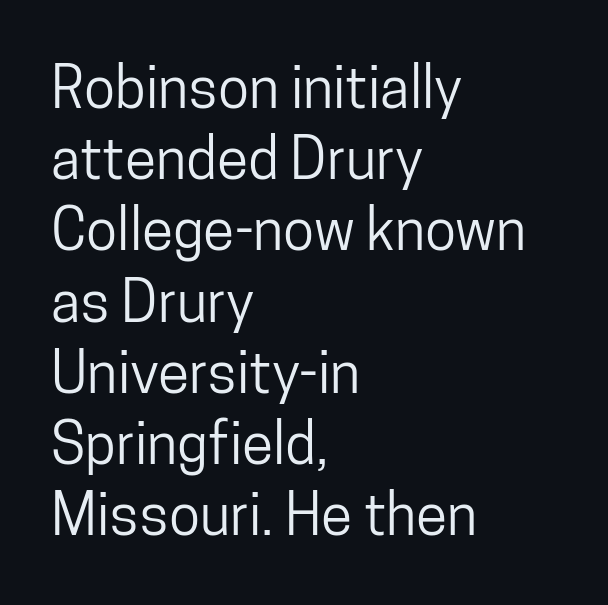
The image shows 57 px condensed sans-serif type, upright; set left-aligned, normal line spacing (1.25x), normal letter spacing, not underlined; low stroke contrast and a medium x-height.
